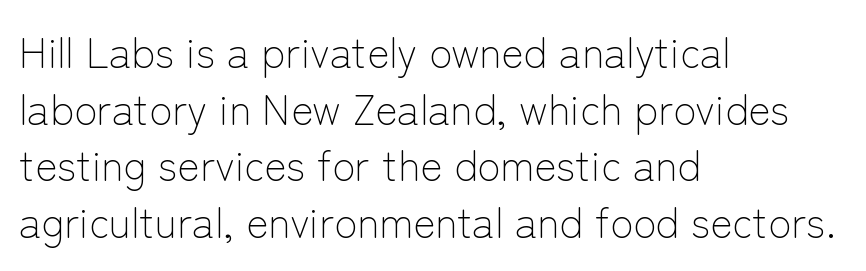
Q: Is the text bold? A: No.
Q: Is the text italic (slanted)? A: No, it is upright.
Q: Is the typeface a serif or a sans-serif typeface? A: Sans-serif.
Q: Is the text underlined? A: No.
Q: How is the paragraph aligned? A: Left-aligned.
Q: Is the spacing between letters normal or unusually wide? A: Normal.
Q: Is the spacing between lines tight, normal or loose? A: Normal.
Q: Width (condensed, normal, or wide)? A: Normal.
Q: Stroke contrast? A: Low.
Q: x-height? A: Medium.
Q: Monospaced? A: No.
